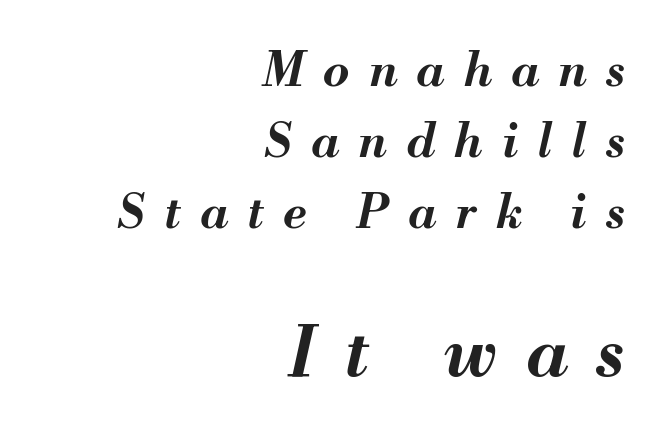
A typesetter would call this heavily tracked-out type. All the whitespace from short lines collects on the left. Pretty heavy lettering here — definitely bold. Slant detected: the letters are inclined. The face used here is proportionally spaced, like ordinary book or web type. These two chunks differ in scale, with the bottom chunk taking the larger measure.
